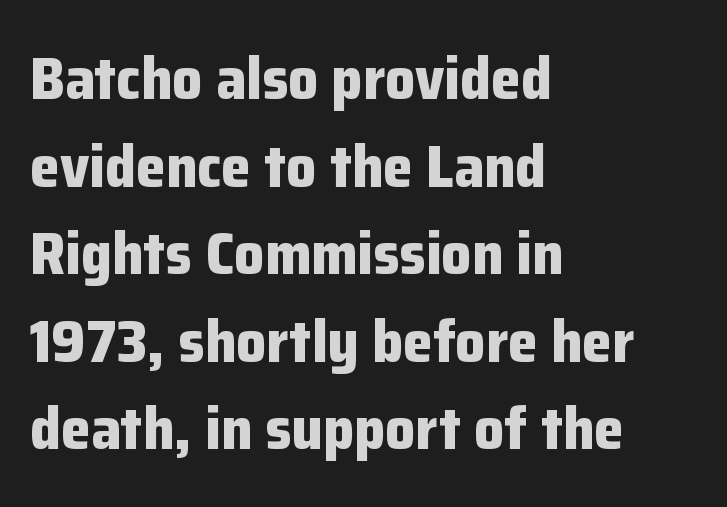
{"serif": "no", "italic": "no", "bold": "yes", "weight": "bold", "width": "normal", "stroke_contrast": "low", "x_height": "medium", "monospaced": "no", "underline": "no", "align": "left", "line_spacing": "normal", "line_spacing_ratio": 1.46, "letter_spacing": "normal", "letter_spacing_em": 0.0, "glyph_px": 60}
